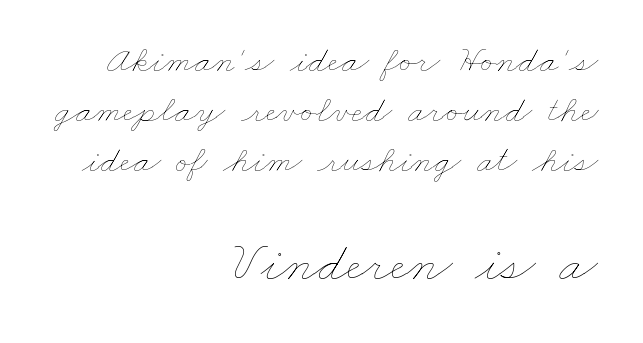
The image shows 57 px thin, wide type; set right-aligned, normal line spacing (1.31x), normal letter spacing, not underlined; the second (bottom) block is 1.5x larger; low stroke contrast and a small x-height.
